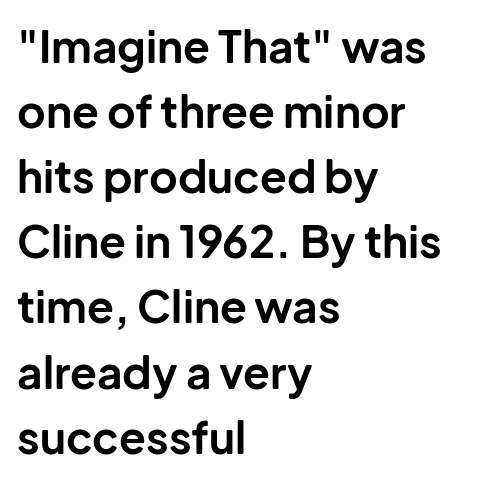
The image shows 44 px bold sans-serif type, upright; set left-aligned, normal line spacing (1.48x), normal letter spacing, not underlined; low stroke contrast and a medium x-height.
